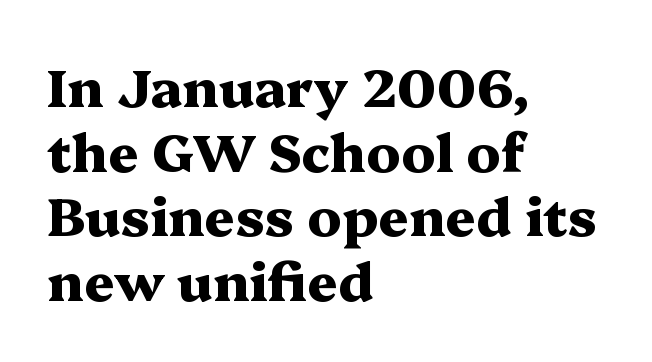
A typesetter would call this proportional, since set widths differ per character. Just letters on the line, the space beneath them empty. Each letter's strokes conclude with small projecting serifs. The typesetter chose a ragged-right arrangement here.
